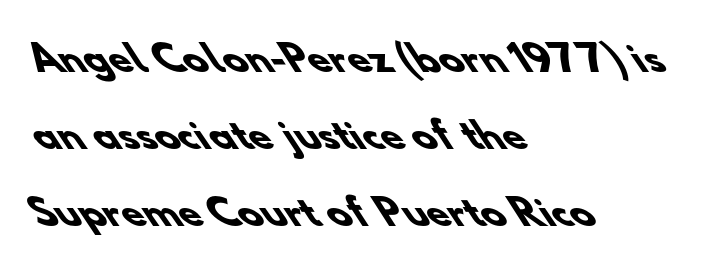
The strip under each line holds only bare page. The passage shown is typed in a proportional face where columns would drift. Students, observe: this is what heavily led, spacious text looks like. Words appear dense and cohesive because spacing is normal.
